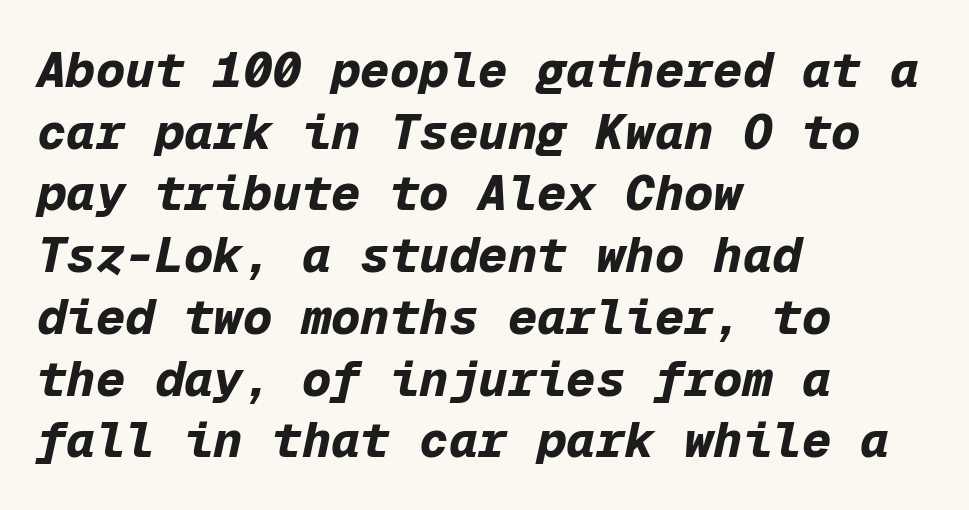
{"italic": "yes", "lean": "right", "slant_degrees": 12, "bold": "yes", "weight": "bold", "width": "normal", "stroke_contrast": "low", "x_height": "medium", "monospaced": "yes", "underline": "no", "align": "left", "line_spacing": "normal", "line_spacing_ratio": 1.26, "letter_spacing": "normal", "letter_spacing_em": 0.0, "glyph_px": 49}
